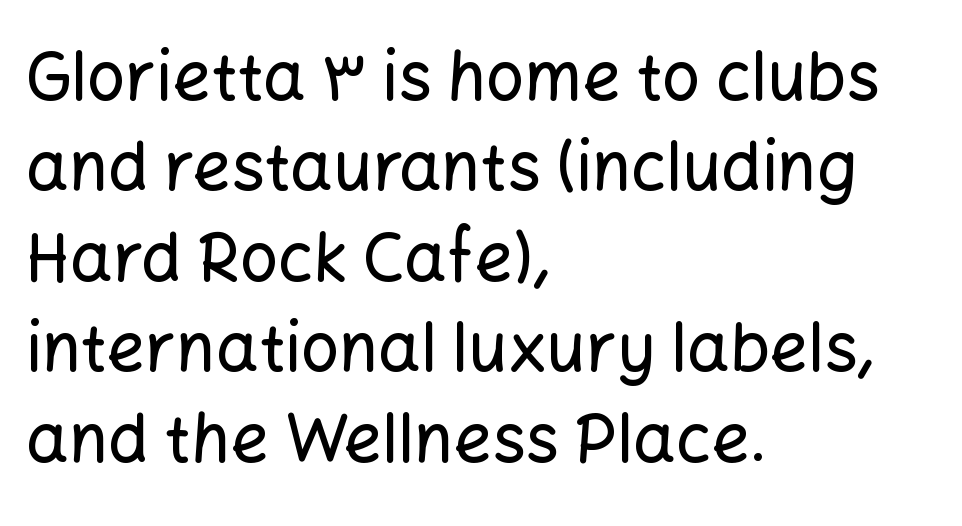
Q: Is the text italic (slanted)? A: No, it is upright.
Q: Is the typeface a serif or a sans-serif typeface? A: Sans-serif.
Q: Is the text underlined? A: No.
Q: How is the paragraph aligned? A: Left-aligned.
Q: Is the spacing between letters normal or unusually wide? A: Normal.
Q: Is the spacing between lines tight, normal or loose? A: Normal.
Q: Width (condensed, normal, or wide)? A: Normal.
Q: Stroke contrast? A: Low.
Q: x-height? A: Medium.
Q: Monospaced? A: No.
